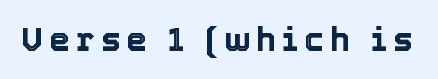
{"italic": "no", "width": "normal", "x_height": "medium", "monospaced": "no", "underline": "no", "glyph_px": 33}
